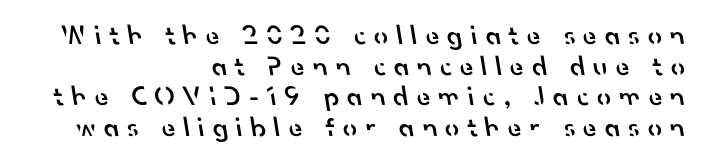
Q: Is the text bold? A: Semi-bold.
Q: Is the typeface a serif or a sans-serif typeface? A: Sans-serif.
Q: Is the text underlined? A: No.
Q: How is the paragraph aligned? A: Right-aligned.
Q: Is the spacing between letters normal or unusually wide? A: Unusually wide.
Q: Is the spacing between lines tight, normal or loose? A: Tight.
Q: Width (condensed, normal, or wide)? A: Normal.
Q: Stroke contrast? A: Low.
Q: x-height? A: Small.
Q: Monospaced? A: No.
